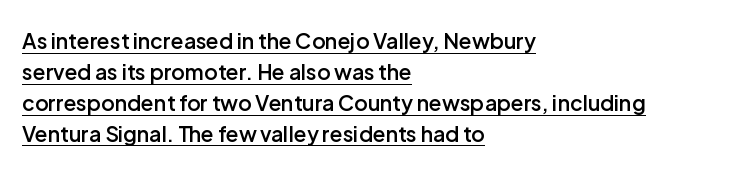
The line texture is even and compact thanks to regular tracking. Strokes here are thickened, but only to semibold level. The typesetter has applied underlining to the passage shown. Do the letters lean? They stand straight.
